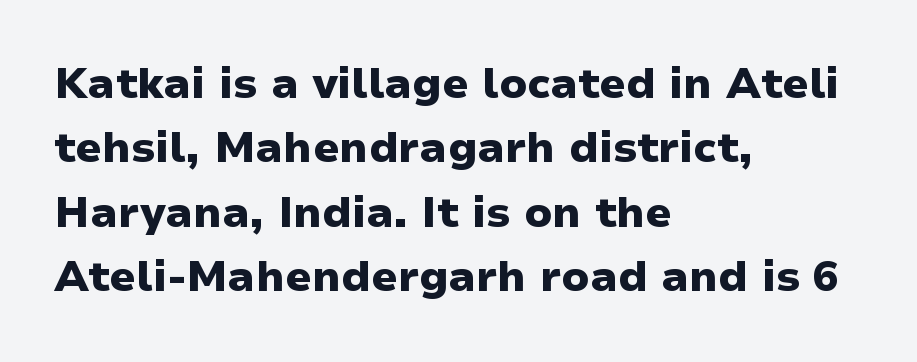
The image shows 43 px heavy sans-serif type, upright; set left-aligned, normal line spacing (1.5x), normal letter spacing, not underlined; low stroke contrast and a medium x-height.
